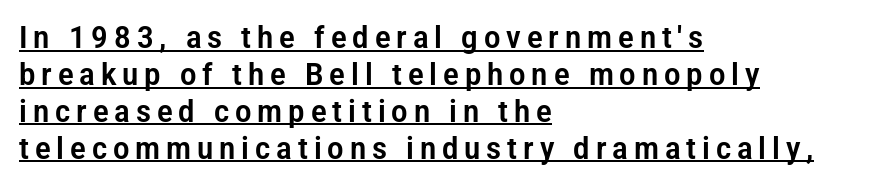
The image shows 31 px condensed sans-serif type, upright; set left-aligned, line spacing 1.19x, underlined; low stroke contrast and a medium x-height.
